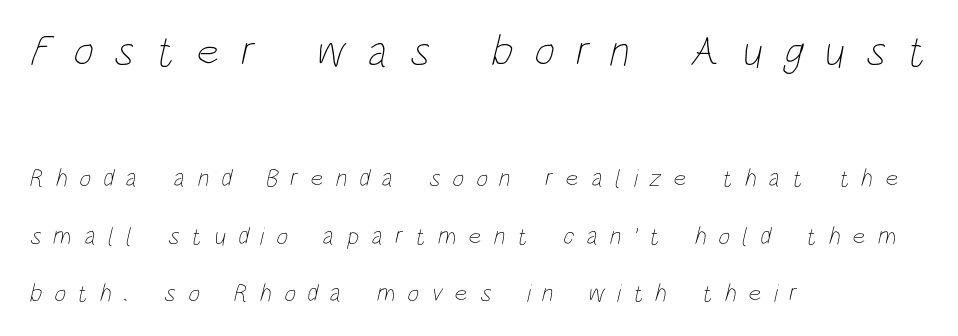
Bold? No — there's no thickening of the strokes. A typesetter would call this heavily tracked-out type. Underlining? Definitely not there. Teacher's note: observe the even left margin — that is flush-left alignment.
